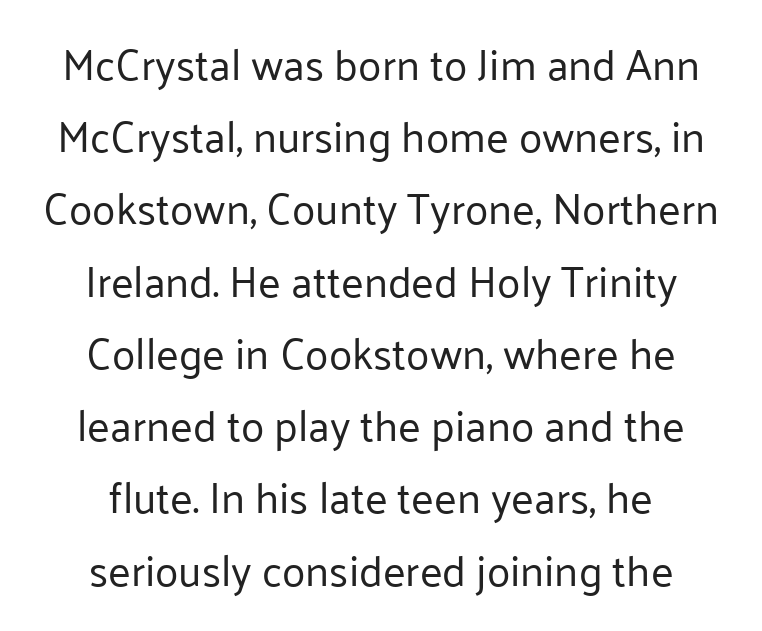
{"serif": "no", "italic": "no", "bold": "no", "weight": "regular", "width": "normal", "stroke_contrast": "low", "x_height": "medium", "monospaced": "no", "underline": "no", "align": "center", "line_spacing": "normal", "line_spacing_ratio": 1.68, "letter_spacing": "normal", "letter_spacing_em": 0.0, "glyph_px": 43}
